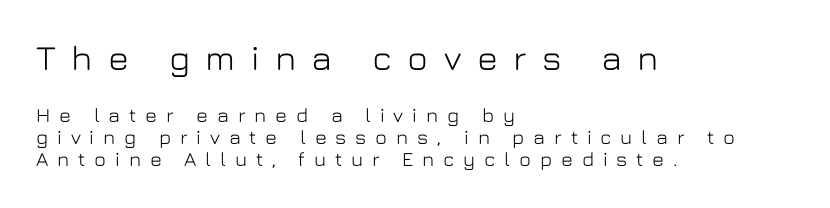
Q: Is the text italic (slanted)? A: No, it is upright.
Q: Is the typeface a serif or a sans-serif typeface? A: Sans-serif.
Q: Is the text underlined? A: No.
Q: How is the paragraph aligned? A: Left-aligned.
Q: Is the spacing between letters normal or unusually wide? A: Unusually wide.
Q: Is the spacing between lines tight, normal or loose? A: Tight.
Q: Which block of text is set in a larger size, the first (top) or the second (bottom)? A: The first (top) one.
Q: Width (condensed, normal, or wide)? A: Normal.
Q: Stroke contrast? A: Low.
Q: x-height? A: Medium.
Q: Monospaced? A: No.
